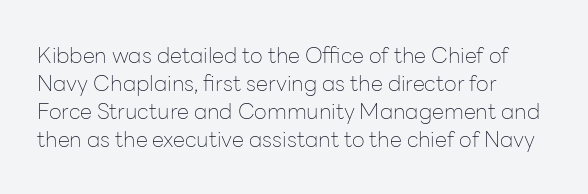
The image shows 22 px text type, upright; set left-aligned, normal line spacing (1.27x), normal letter spacing, not underlined.
